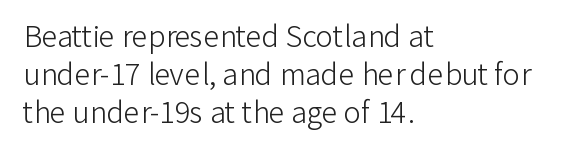
Q: Is the text bold? A: No.
Q: Is the text italic (slanted)? A: No, it is upright.
Q: Is the typeface a serif or a sans-serif typeface? A: Sans-serif.
Q: Is the text underlined? A: No.
Q: How is the paragraph aligned? A: Left-aligned.
Q: Is the spacing between letters normal or unusually wide? A: Normal.
Q: Is the spacing between lines tight, normal or loose? A: Normal.
Q: Width (condensed, normal, or wide)? A: Normal.
Q: Stroke contrast? A: Low.
Q: x-height? A: Medium.
Q: Monospaced? A: No.
